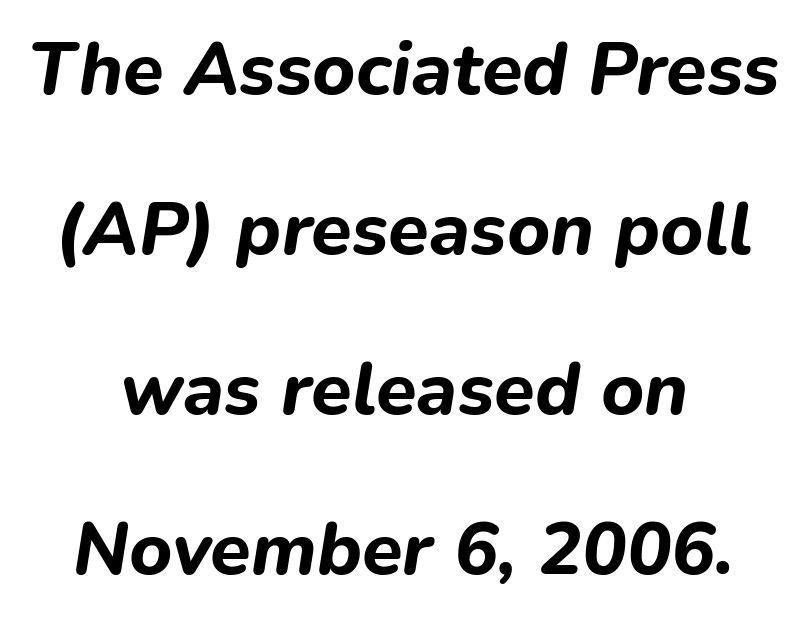
{"italic": "yes", "lean": "right", "slant_degrees": 9, "bold": "yes", "weight": "bold", "width": "normal", "stroke_contrast": "low", "x_height": "medium", "monospaced": "no", "underline": "no", "align": "center", "line_spacing": "loose", "line_spacing_ratio": 2.16, "letter_spacing": "normal", "letter_spacing_em": 0.0, "glyph_px": 74}
